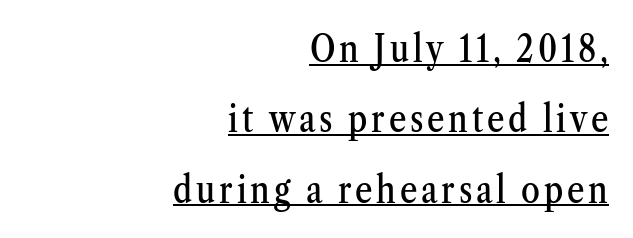
The image shows 38 px condensed serif type, upright; set right-aligned, line spacing 1.85x, underlined; medium stroke contrast and a medium x-height.
